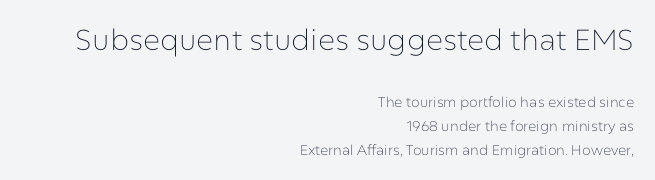
{"serif": "no", "italic": "no", "bold": "no", "weight": "thin", "width": "normal", "stroke_contrast": "low", "x_height": "medium", "monospaced": "no", "underline": "no", "align": "right", "line_spacing": "normal", "line_spacing_ratio": 1.69, "letter_spacing": "normal", "letter_spacing_em": 0.0, "larger_block": "first", "size_ratio": 2.07, "glyph_px": 29}
